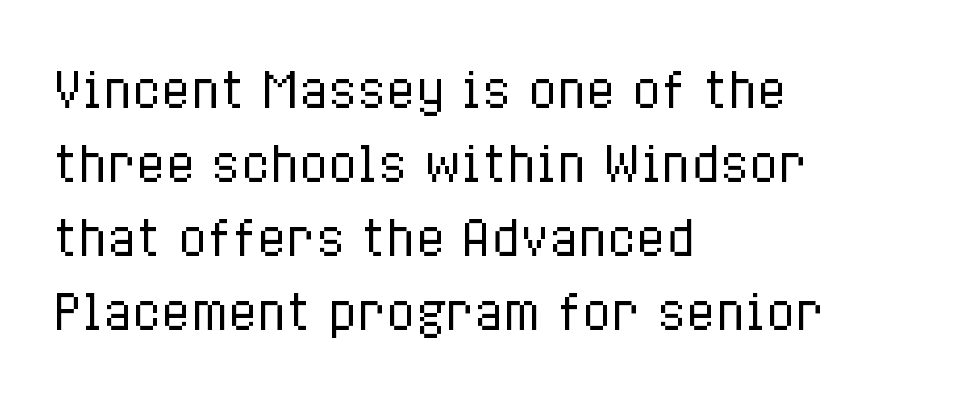
The image shows 48 px regular-weight, condensed type, upright; set left-aligned, normal line spacing (1.54x), normal letter spacing, not underlined; low stroke contrast and a medium x-height.
